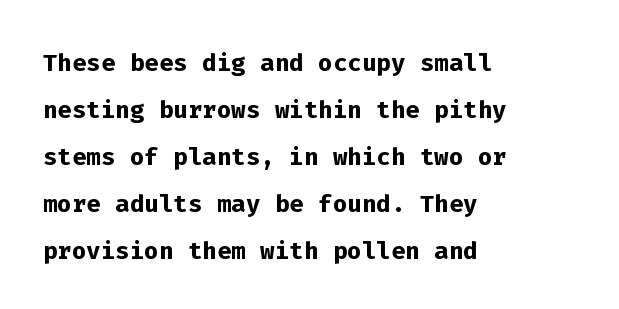
Q: Is the text bold? A: Yes.
Q: Is the text italic (slanted)? A: No, it is upright.
Q: Is the typeface a serif or a sans-serif typeface? A: Sans-serif.
Q: Is the text underlined? A: No.
Q: How is the paragraph aligned? A: Left-aligned.
Q: Is the spacing between letters normal or unusually wide? A: Normal.
Q: Is the spacing between lines tight, normal or loose? A: Normal.
Q: Width (condensed, normal, or wide)? A: Normal.
Q: Stroke contrast? A: Low.
Q: x-height? A: Medium.
Q: Monospaced? A: Yes.
